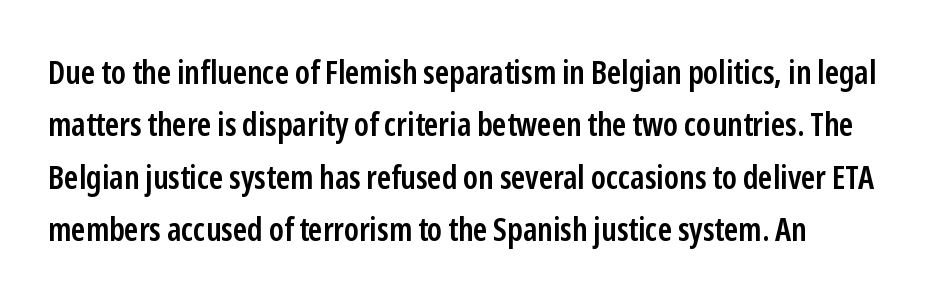
The image shows 33 px semibold, condensed sans-serif type, upright; set normal line spacing (1.59x), normal letter spacing, not underlined; low stroke contrast and a medium x-height.
